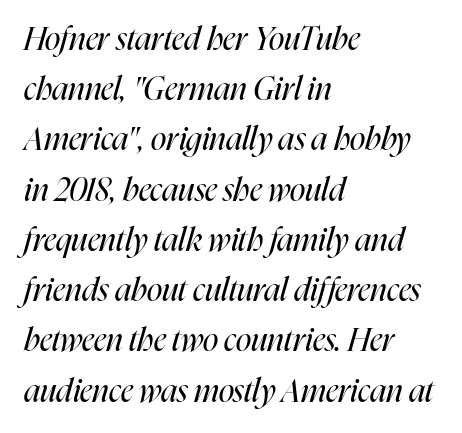
Q: Is the text bold? A: No.
Q: Is the text italic (slanted)? A: Yes, it leans right by about 16 degrees.
Q: Is the text underlined? A: No.
Q: How is the paragraph aligned? A: Left-aligned.
Q: Is the spacing between letters normal or unusually wide? A: Normal.
Q: Is the spacing between lines tight, normal or loose? A: Normal.
Q: Width (condensed, normal, or wide)? A: Condensed.
Q: Stroke contrast? A: High.
Q: x-height? A: Medium.
Q: Monospaced? A: No.
